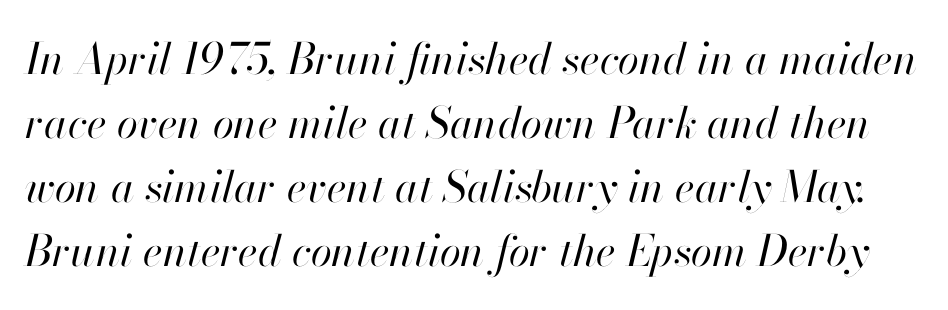
{"italic": "yes", "lean": "right", "slant_degrees": 13, "bold": "no", "weight": "regular", "width": "normal", "stroke_contrast": "high", "x_height": "small", "monospaced": "no", "underline": "no", "line_spacing": "normal", "line_spacing_ratio": 1.49, "letter_spacing": "normal", "letter_spacing_em": 0.0, "glyph_px": 43}
